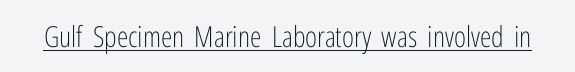
Short note: letters normally spaced. On a weight scale, this lands at 450 or below. Think of a printed novel: that variable character pitch is what you see here. Stroke terminals: plain, sans-serif. Characters remain perfectly vertical along every line.
